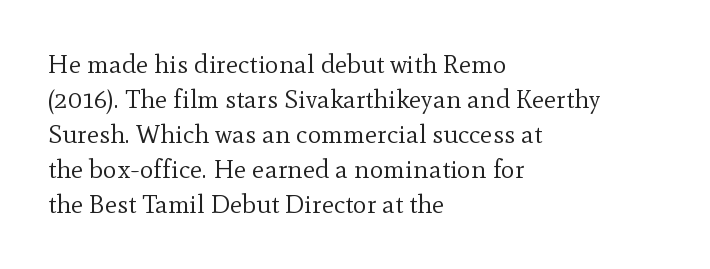
Q: Is the text bold? A: No.
Q: Is the text italic (slanted)? A: No, it is upright.
Q: Is the text underlined? A: No.
Q: How is the paragraph aligned? A: Left-aligned.
Q: Is the spacing between letters normal or unusually wide? A: Normal.
Q: Is the spacing between lines tight, normal or loose? A: Normal.
